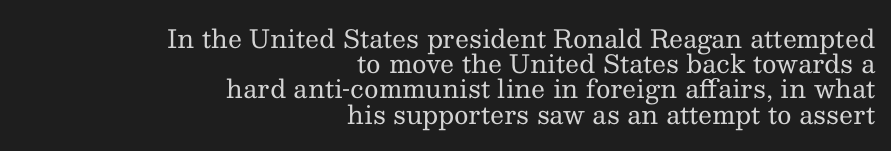
Q: Is the text bold? A: No.
Q: Is the text italic (slanted)? A: No, it is upright.
Q: Is the text underlined? A: No.
Q: How is the paragraph aligned? A: Right-aligned.
Q: Is the spacing between letters normal or unusually wide? A: Normal.
Q: Is the spacing between lines tight, normal or loose? A: Tight.
